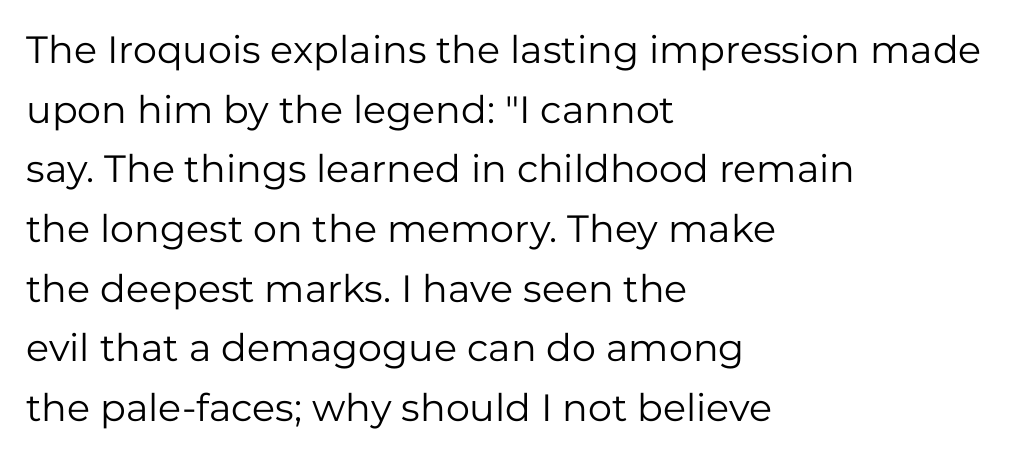
{"serif": "no", "italic": "no", "bold": "no", "weight": "regular", "width": "normal", "stroke_contrast": "low", "x_height": "medium", "monospaced": "no", "underline": "no", "align": "left", "line_spacing": "normal", "line_spacing_ratio": 1.57, "letter_spacing": "normal", "letter_spacing_em": 0.0, "glyph_px": 38}
